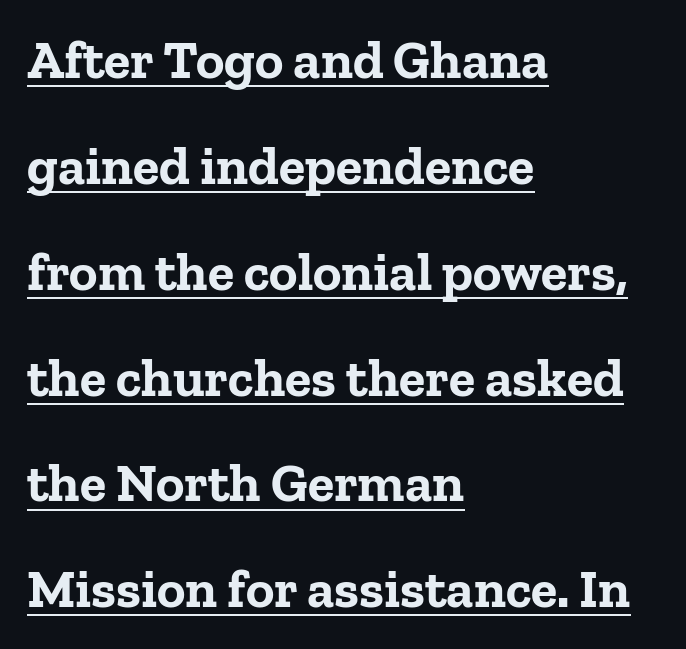
Q: Is the text bold? A: Yes.
Q: Is the text italic (slanted)? A: No, it is upright.
Q: Is the typeface a serif or a sans-serif typeface? A: Serif.
Q: Is the text underlined? A: Yes.
Q: How is the paragraph aligned? A: Left-aligned.
Q: Is the spacing between letters normal or unusually wide? A: Normal.
Q: Is the spacing between lines tight, normal or loose? A: Loose.
Q: Width (condensed, normal, or wide)? A: Normal.
Q: Stroke contrast? A: Low.
Q: x-height? A: Medium.
Q: Monospaced? A: No.
